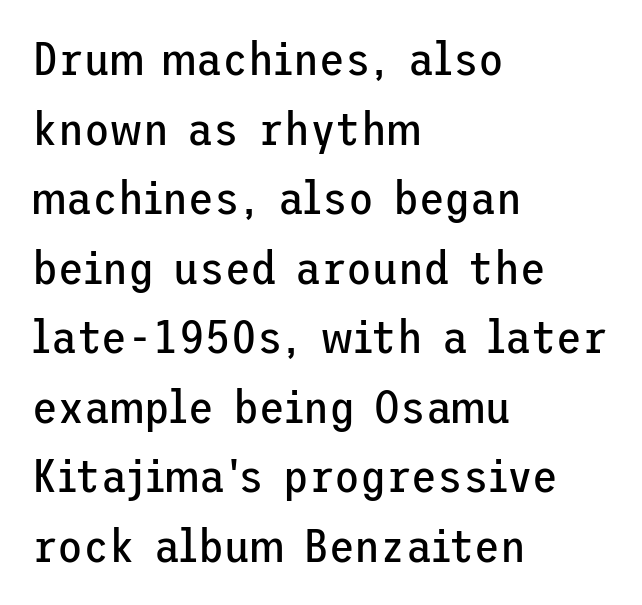
{"serif": "no", "italic": "no", "bold": "no", "weight": "regular", "width": "normal", "stroke_contrast": "low", "x_height": "medium", "underline": "no", "align": "left", "line_spacing": "normal", "line_spacing_ratio": 1.48, "letter_spacing": "normal", "letter_spacing_em": 0.0, "glyph_px": 47}
